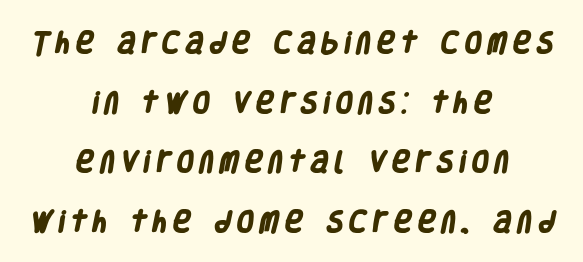
Q: Is the text bold? A: Yes.
Q: Is the text underlined? A: No.
Q: How is the paragraph aligned? A: Centered.
Q: Is the spacing between letters normal or unusually wide? A: Unusually wide.
Q: Is the spacing between lines tight, normal or loose? A: Loose.
